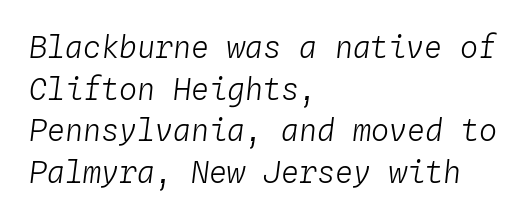
Q: Is the text bold? A: No.
Q: Is the text italic (slanted)? A: Yes, it leans right by about 4 degrees.
Q: Is the text underlined? A: No.
Q: How is the paragraph aligned? A: Left-aligned.
Q: Is the spacing between letters normal or unusually wide? A: Normal.
Q: Is the spacing between lines tight, normal or loose? A: Normal.
Q: Width (condensed, normal, or wide)? A: Normal.
Q: Stroke contrast? A: Low.
Q: x-height? A: Medium.
Q: Monospaced? A: Yes.
